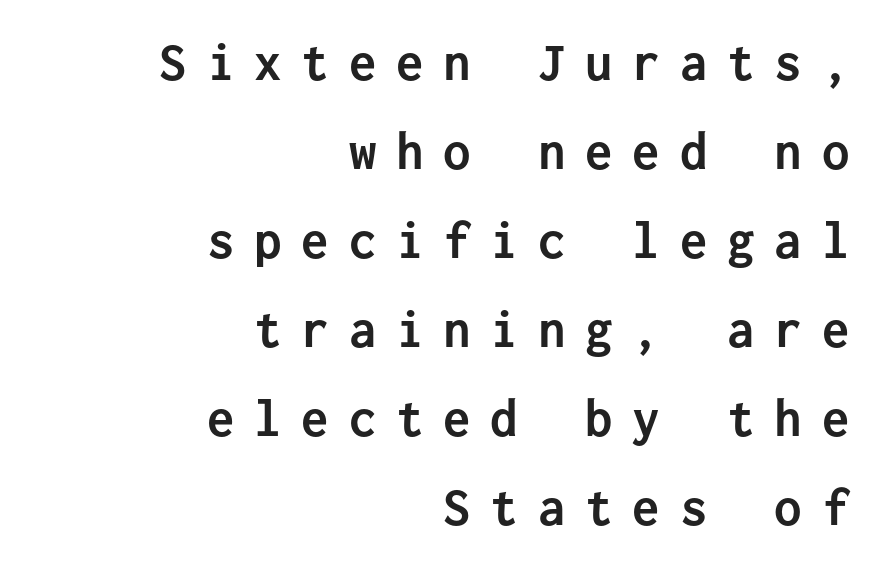
The image shows 55 px semibold sans-serif type, upright, monospaced; set right-aligned, normal line spacing (1.62x), unusually wide letter spacing (+0.36 em), not underlined; low stroke contrast and a medium x-height.
